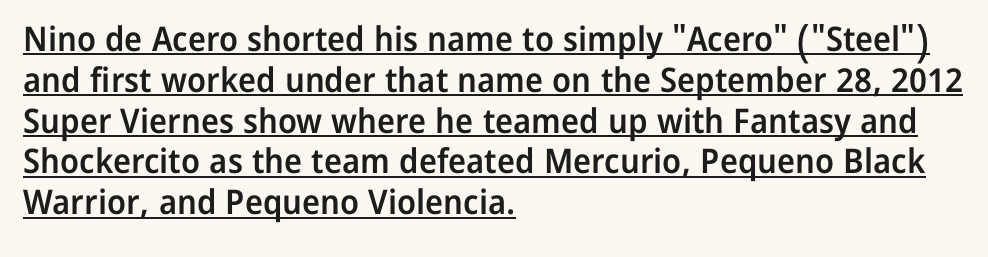
The letters sit at their default tracking, neither squeezed nor spread. Grotesque or geometric, the face here clearly has no serifs. Proportional: the letters do not fall into vertical columns. Weight: semibold (demi). Casual observation: everything's shoved over to the left. If you drew a line through each stem, it would be perfectly vertical.
